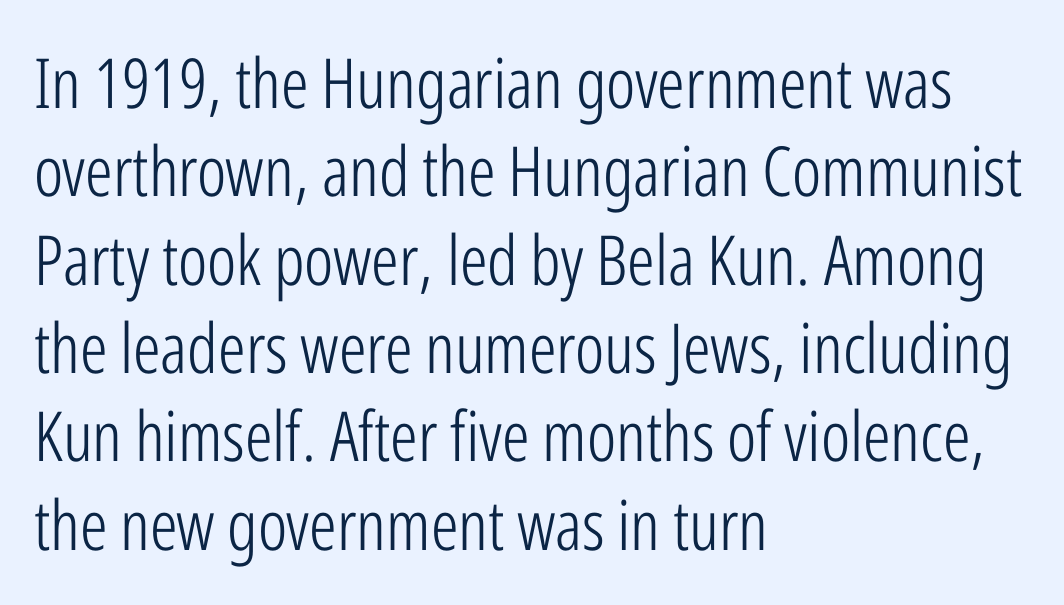
The image shows 69 px light, condensed sans-serif type, upright; set left-aligned, normal line spacing (1.28x), normal letter spacing, not underlined; low stroke contrast and a medium x-height.
